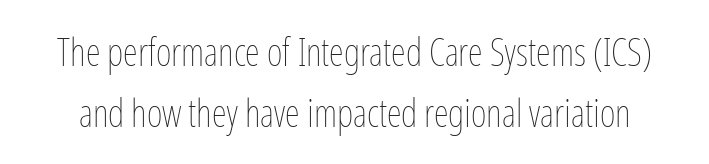
This reads as an unemphasized weight, regular at the heaviest. Vertical spacing — default. Standard letterfit; no display-style spreading of the glyphs. Descenders hang freely into open space. Varying glyph widths throughout — classic text-font behaviour. Every stem runs plumb, perpendicular to the baseline.
